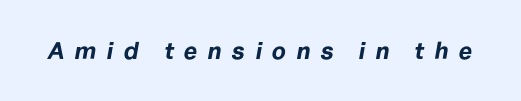
{"italic": "yes", "lean": "right", "slant_degrees": 10, "bold": "yes", "underline": "no", "letter_spacing": "wide", "letter_spacing_em": 0.42, "glyph_px": 24}
